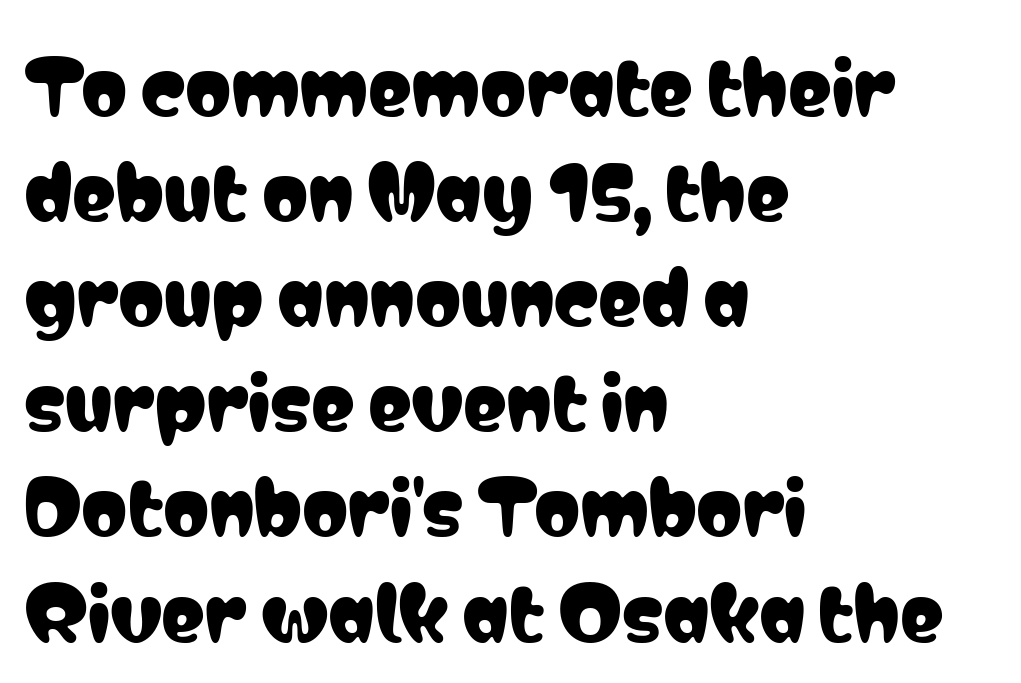
Q: Is the text italic (slanted)? A: No, it is upright.
Q: Is the typeface a serif or a sans-serif typeface? A: Sans-serif.
Q: Is the text underlined? A: No.
Q: How is the paragraph aligned? A: Left-aligned.
Q: Is the spacing between letters normal or unusually wide? A: Normal.
Q: Is the spacing between lines tight, normal or loose? A: Normal.
Q: Width (condensed, normal, or wide)? A: Condensed.
Q: Stroke contrast? A: Low.
Q: x-height? A: Medium.
Q: Monospaced? A: No.
